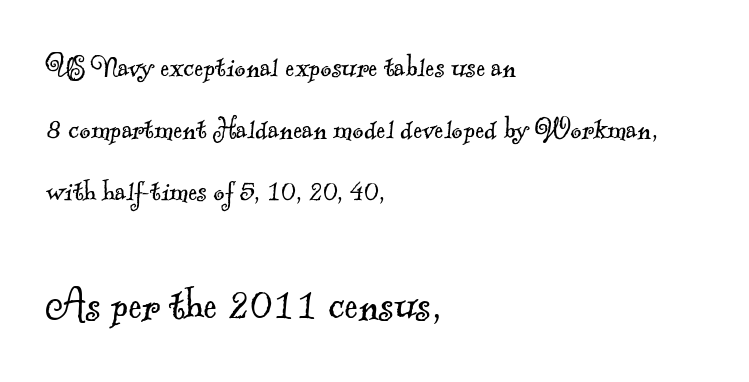
A typesetter would label this face a serif. Every row of glyphs begins at an identical x-position on the left. The composition opens small and finishes big. Descenders are the only things crossing below the line. The passage shown is typed in a proportional face where columns would drift. The letterforms sit at book weight or below.
